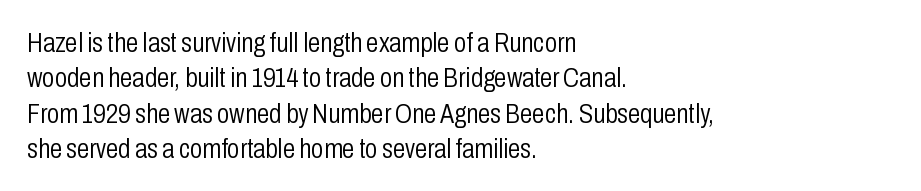
{"serif": "no", "italic": "no", "bold": "no", "weight": "light", "width": "condensed", "stroke_contrast": "low", "x_height": "medium", "monospaced": "no", "underline": "no", "align": "left", "line_spacing": "normal", "line_spacing_ratio": 1.26, "letter_spacing": "normal", "letter_spacing_em": 0.0, "glyph_px": 28}
